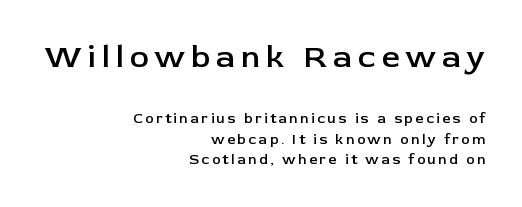
Q: Is the text bold? A: Semi-bold.
Q: Is the text italic (slanted)? A: No, it is upright.
Q: Is the typeface a serif or a sans-serif typeface? A: Sans-serif.
Q: Is the text underlined? A: No.
Q: How is the paragraph aligned? A: Right-aligned.
Q: Is the spacing between lines tight, normal or loose? A: Normal.
Q: Which block of text is set in a larger size, the first (top) or the second (bottom)? A: The first (top) one.
Q: Width (condensed, normal, or wide)? A: Normal.
Q: Stroke contrast? A: Low.
Q: x-height? A: Medium.
Q: Monospaced? A: No.
